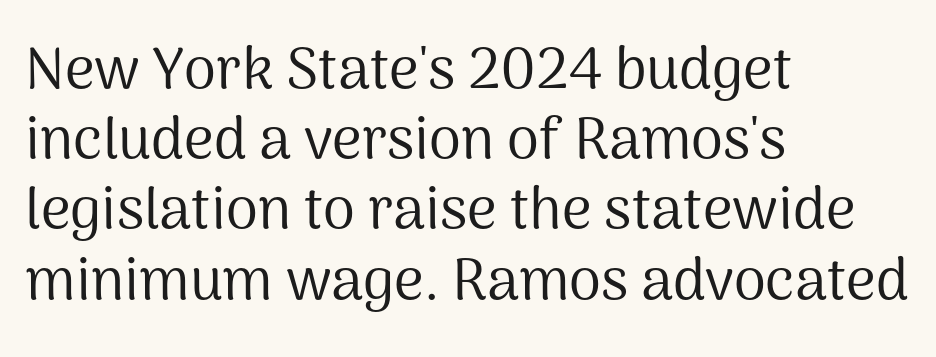
Q: Is the text bold? A: No.
Q: Is the text italic (slanted)? A: No, it is upright.
Q: Is the typeface a serif or a sans-serif typeface? A: Sans-serif.
Q: Is the text underlined? A: No.
Q: How is the paragraph aligned? A: Left-aligned.
Q: Is the spacing between letters normal or unusually wide? A: Normal.
Q: Width (condensed, normal, or wide)? A: Normal.
Q: Stroke contrast? A: Medium.
Q: x-height? A: Medium.
Q: Monospaced? A: No.
